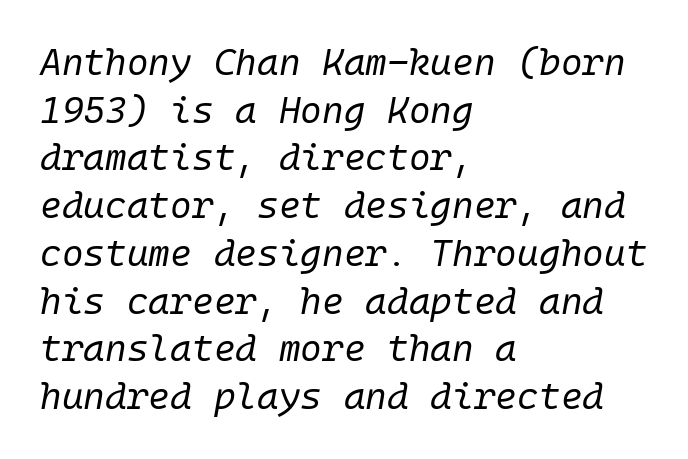
Q: Is the text bold? A: No.
Q: Is the text italic (slanted)? A: Yes, it leans right by about 10 degrees.
Q: Is the text underlined? A: No.
Q: How is the paragraph aligned? A: Left-aligned.
Q: Is the spacing between letters normal or unusually wide? A: Normal.
Q: Is the spacing between lines tight, normal or loose? A: Normal.
Q: Width (condensed, normal, or wide)? A: Normal.
Q: Stroke contrast? A: Low.
Q: x-height? A: Medium.
